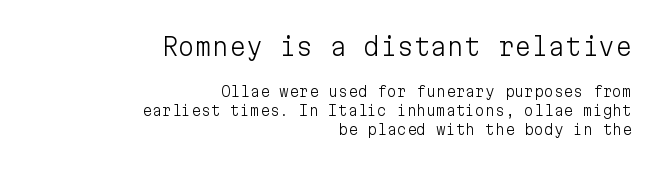
Look at the tracking — it's just the regular setting, nothing added. Alignment: flush right. The strip under each line holds only bare page. The passage shown begins with its larger block and ends with its smaller one.
